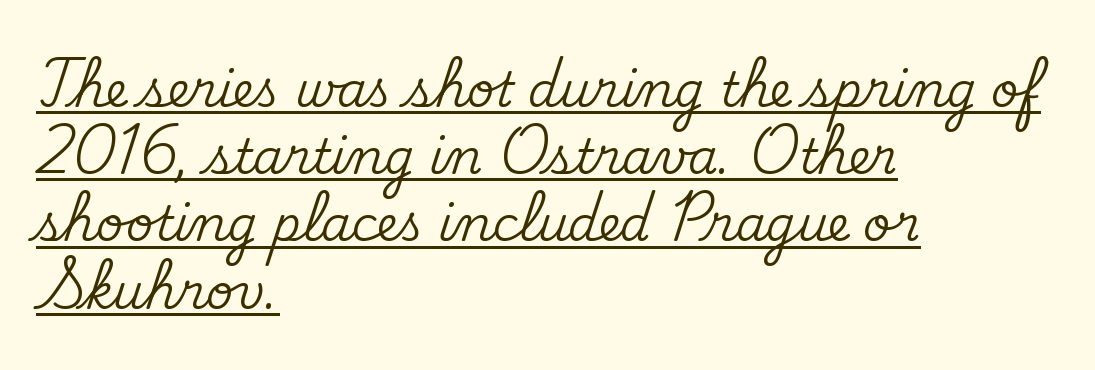
The image shows 48 px text type; set left-aligned, normal line spacing (1.4x), normal letter spacing, underlined; medium stroke contrast and a small x-height.
